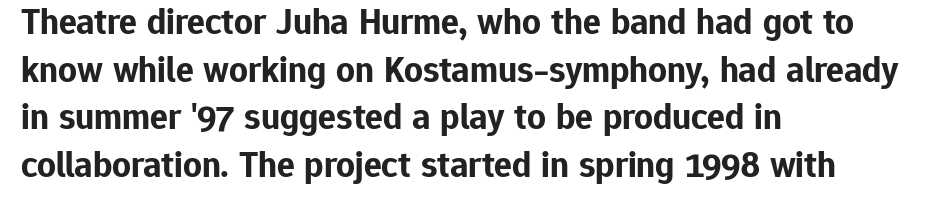
The type sits square on the baseline with zero lean. Is the type bold? Yes — the strokes are clearly thick and heavy. The rows are spaced the way most documents space them. Nope, no serifs anywhere on these letters.
